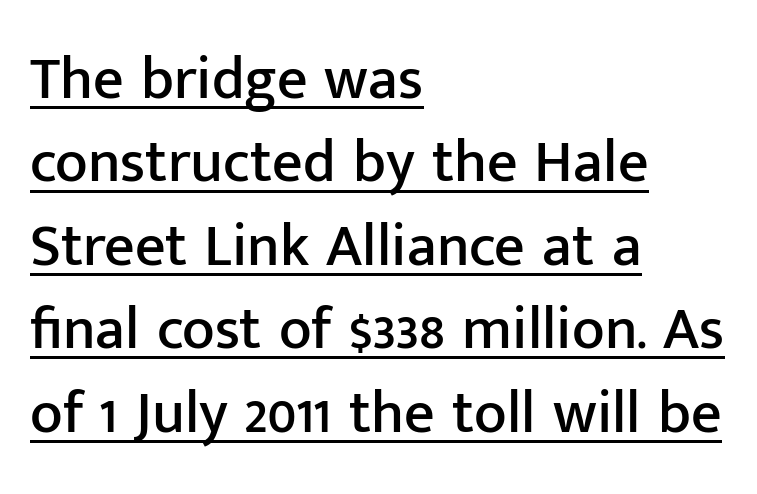
The image shows 60 px sans-serif type, upright; set left-aligned, normal line spacing (1.39x), normal letter spacing, underlined; low stroke contrast and a medium x-height.
